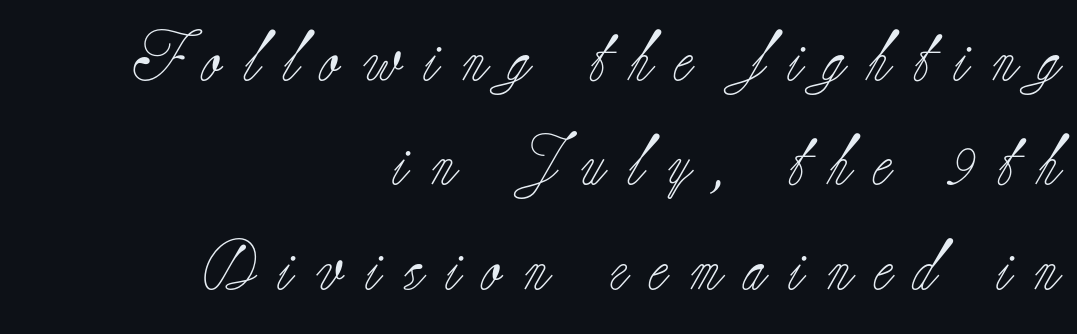
Q: Is the text bold? A: No.
Q: Is the text italic (slanted)? A: Yes.
Q: Is the typeface a serif or a sans-serif typeface? A: Serif.
Q: Is the text underlined? A: No.
Q: How is the paragraph aligned? A: Right-aligned.
Q: Is the spacing between letters normal or unusually wide? A: Unusually wide.
Q: Is the spacing between lines tight, normal or loose? A: Loose.
Q: Width (condensed, normal, or wide)? A: Normal.
Q: Stroke contrast? A: Low.
Q: x-height? A: Small.
Q: Monospaced? A: No.
